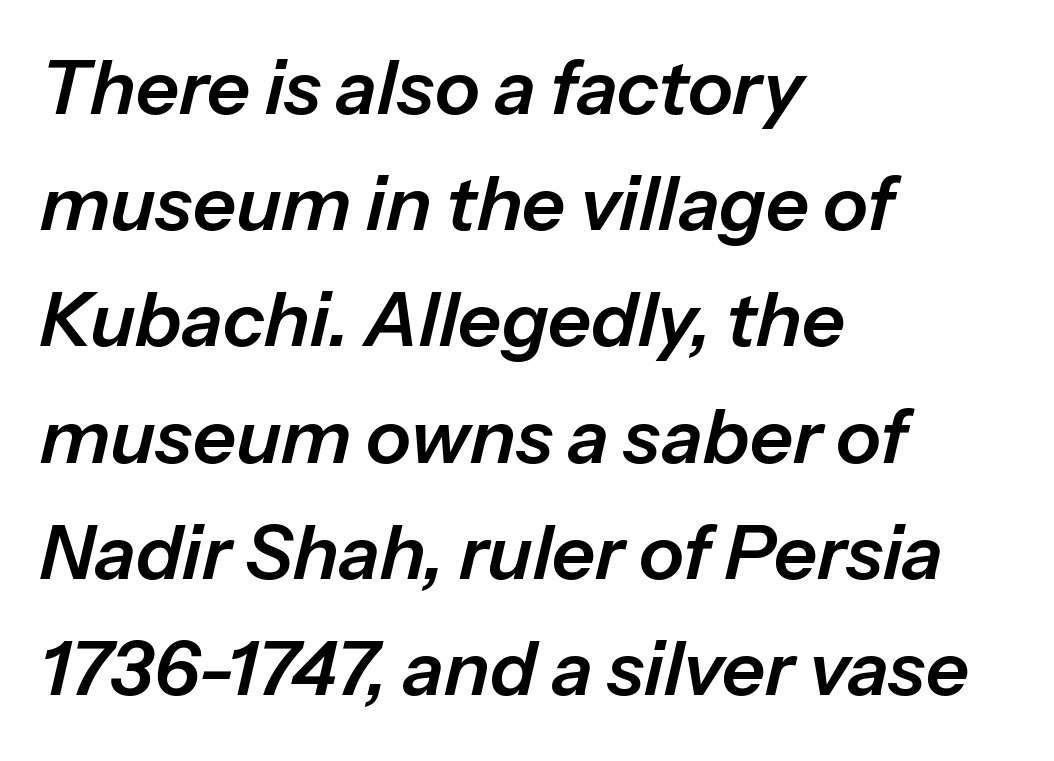
Q: Is the text italic (slanted)? A: Yes, it leans right by about 13 degrees.
Q: Is the text underlined? A: No.
Q: How is the paragraph aligned? A: Left-aligned.
Q: Is the spacing between letters normal or unusually wide? A: Normal.
Q: Is the spacing between lines tight, normal or loose? A: Normal.
Q: Width (condensed, normal, or wide)? A: Normal.
Q: Stroke contrast? A: Low.
Q: x-height? A: Medium.
Q: Monospaced? A: No.
